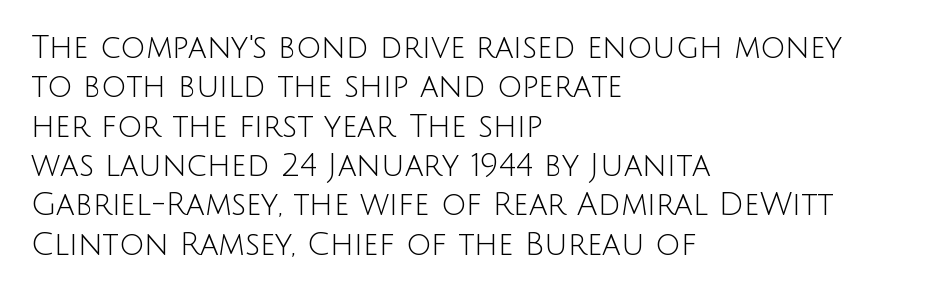
Q: Is the text bold? A: No.
Q: Is the text italic (slanted)? A: No, it is upright.
Q: Is the typeface a serif or a sans-serif typeface? A: Sans-serif.
Q: Is the text underlined? A: No.
Q: How is the paragraph aligned? A: Left-aligned.
Q: Is the spacing between letters normal or unusually wide? A: Normal.
Q: Is the spacing between lines tight, normal or loose? A: Normal.
Q: Width (condensed, normal, or wide)? A: Normal.
Q: Stroke contrast? A: Low.
Q: x-height? A: Large.
Q: Monospaced? A: No.
